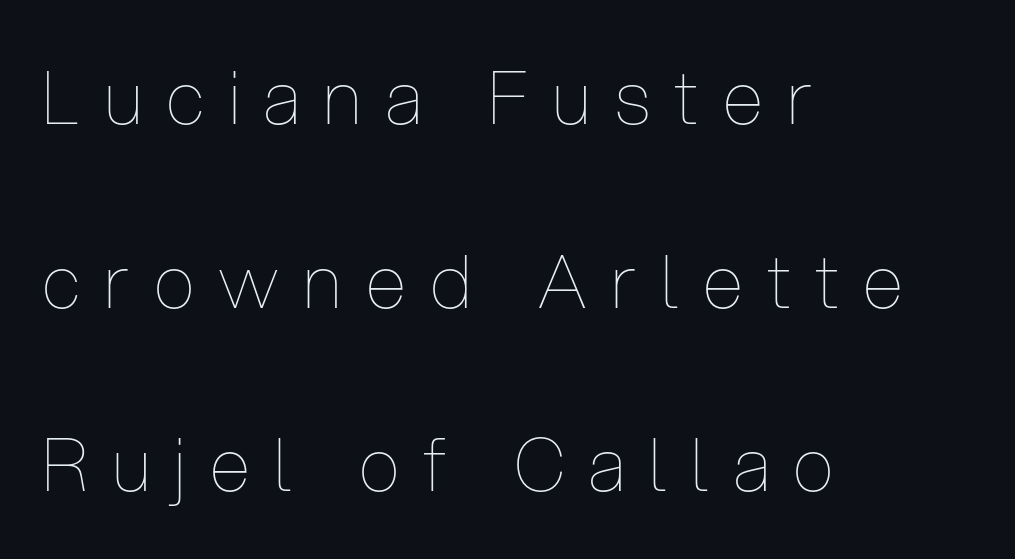
The image shows 74 px thin, condensed type, upright; set left-aligned, loose line spacing (2.48x), unusually wide letter spacing (+0.33 em), not underlined; low stroke contrast and a medium x-height.
